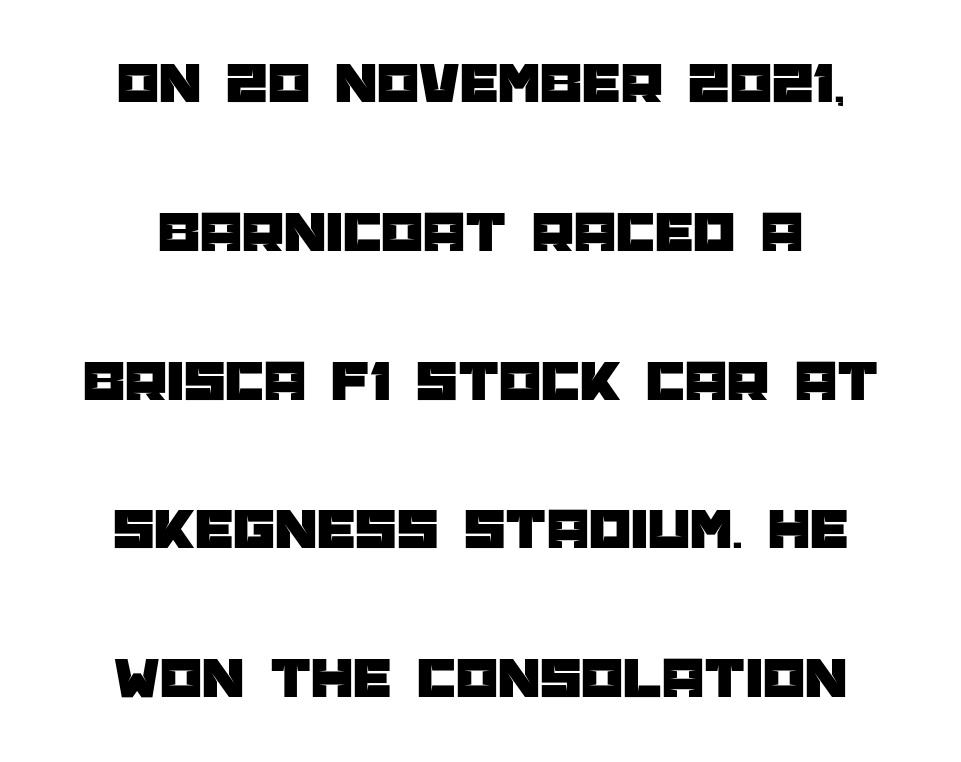
{"serif": "no", "italic": "no", "width": "normal", "stroke_contrast": "low", "x_height": "large", "monospaced": "no", "underline": "no", "align": "center", "line_spacing": "loose", "line_spacing_ratio": 2.48, "letter_spacing": "normal", "letter_spacing_em": 0.0, "glyph_px": 60}
